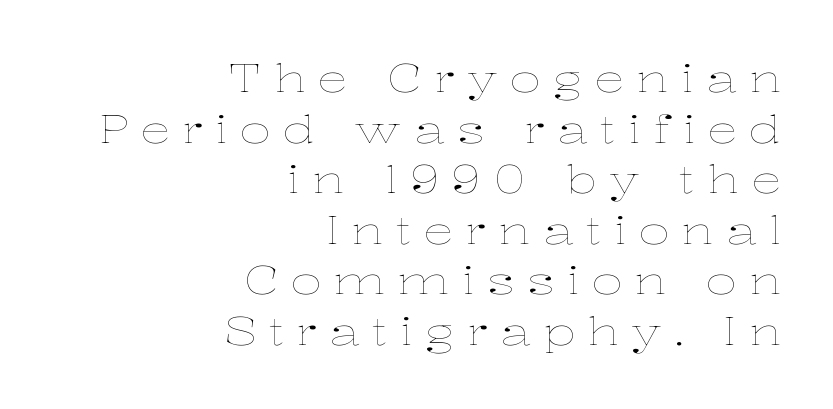
Which margin do the lines hug? The right one — the left edge is uneven. The rendering uses natural spacing where letterforms have individual widths. Each row of text sits above clean, open space. Does the leading feel generous? No, just average.
